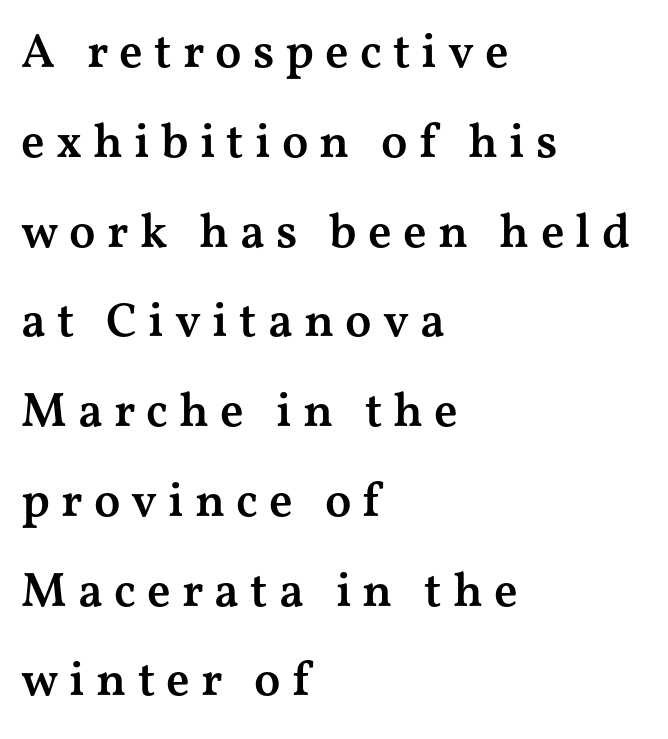
The image shows 48 px semibold, wide serif type, upright; set left-aligned, line spacing 1.87x, unusually wide letter spacing (+0.23 em), not underlined; medium stroke contrast and a medium x-height.
